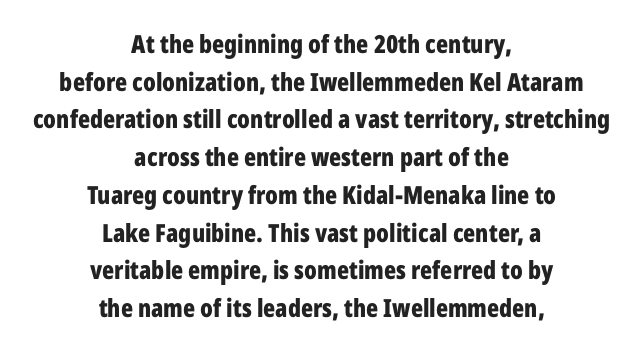
{"italic": "no", "bold": "yes", "underline": "no", "align": "center", "line_spacing": "normal", "line_spacing_ratio": 1.51, "letter_spacing": "normal", "letter_spacing_em": 0.0, "glyph_px": 25}
